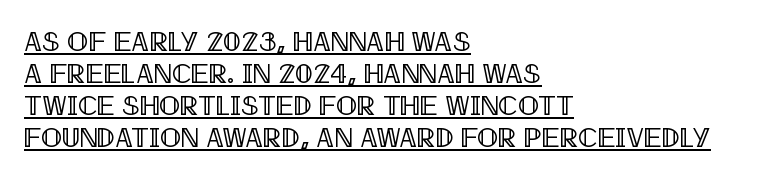
{"italic": "no", "width": "condensed", "x_height": "large", "monospaced": "no", "underline": "yes", "align": "left", "line_spacing": "tight", "line_spacing_ratio": 1.14, "letter_spacing": "normal", "letter_spacing_em": 0.0, "glyph_px": 28}
